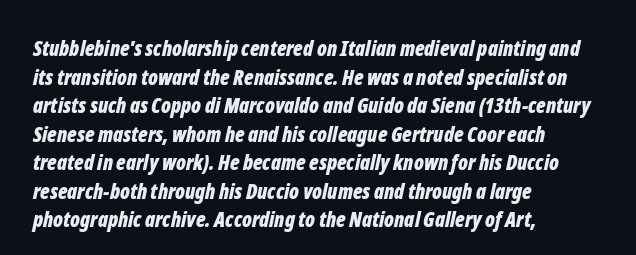
The image shows 21 px bold type, italic (leaning right); set left-aligned, normal line spacing (1.36x), normal letter spacing, not underlined.
